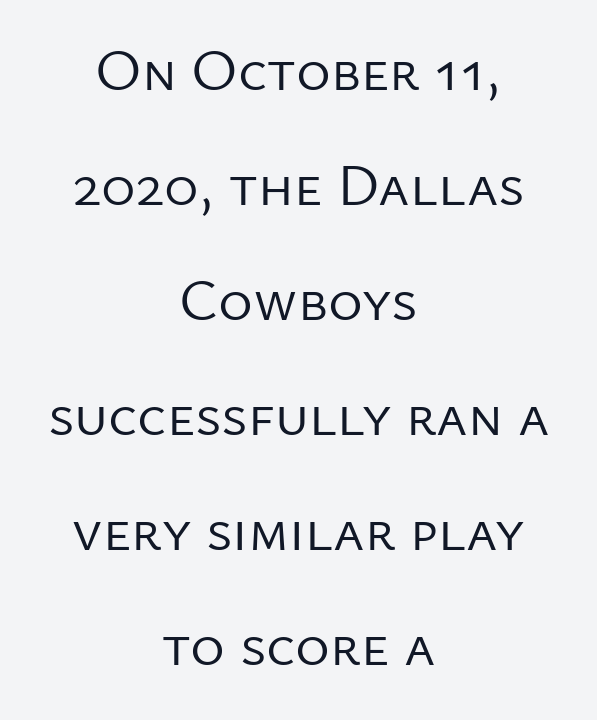
{"serif": "no", "italic": "no", "bold": "no", "weight": "regular", "width": "normal", "stroke_contrast": "low", "x_height": "medium", "monospaced": "no", "underline": "no", "align": "center", "line_spacing": "loose", "line_spacing_ratio": 1.95, "letter_spacing": "normal", "letter_spacing_em": 0.0, "glyph_px": 59}
